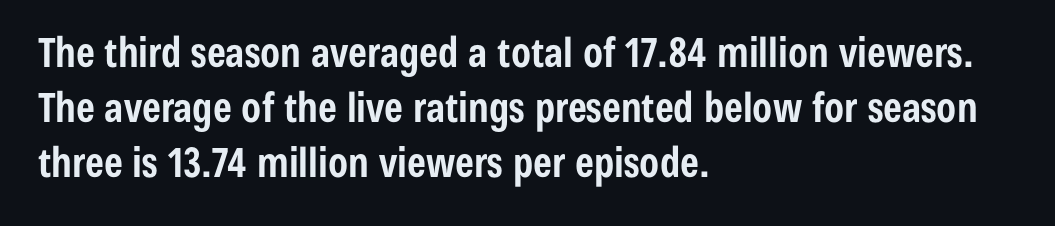
Each line starts at the same left margin while the right side varies. The strokes are fattened all the way to bold. Lines of text with bare space underneath. Letter spacing: default. Varying glyph widths throughout — classic text-font behaviour.
